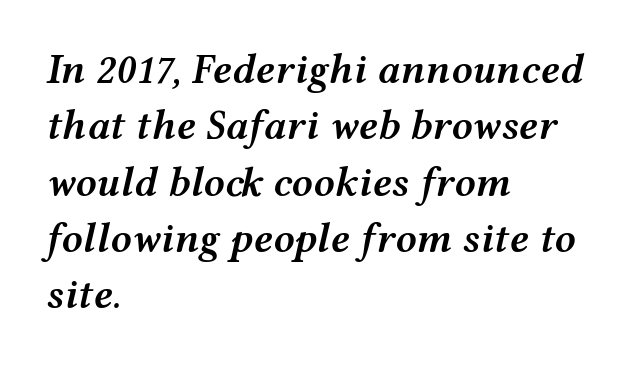
The image shows 42 px semibold, wide type, italic (leaning right); set left-aligned, normal line spacing (1.34x), normal letter spacing, not underlined; medium stroke contrast and a medium x-height.
